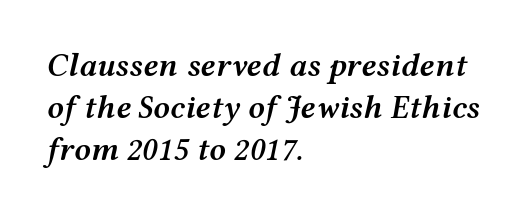
The image shows 33 px semibold, wide type, italic (leaning right); set left-aligned, normal line spacing (1.27x), normal letter spacing, not underlined; medium stroke contrast and a medium x-height.
